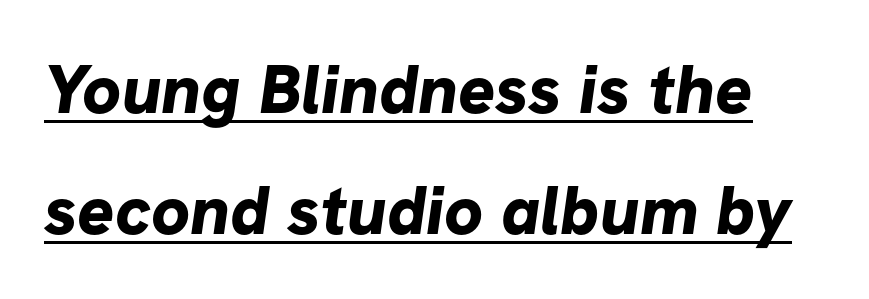
{"serif": "no", "bold": "yes", "weight": "bold", "width": "normal", "stroke_contrast": "low", "x_height": "medium", "monospaced": "no", "underline": "yes", "line_spacing_ratio": 1.75, "letter_spacing": "normal", "letter_spacing_em": 0.0, "glyph_px": 69}
